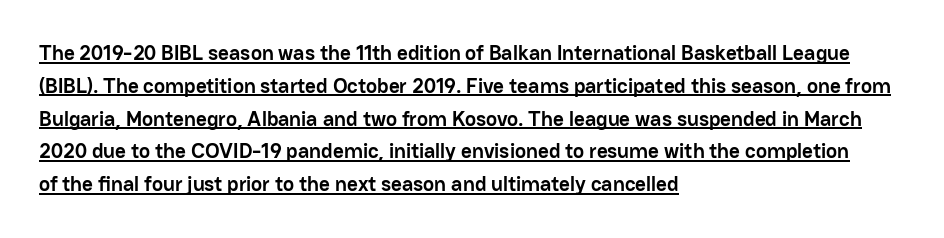
The paragraph has a hard left edge and a soft right edge. Caption: standard tracking, unaltered. This sample uses an upright cut, with every glyph sitting square on the baseline. The words here are underlined. Weight check: bold — yes, fully.
